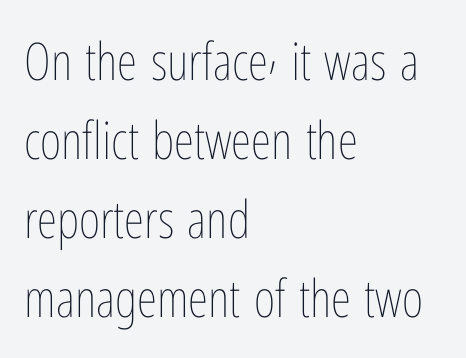
{"italic": "no", "bold": "no", "weight": "thin", "width": "condensed", "stroke_contrast": "low", "x_height": "medium", "monospaced": "no", "underline": "no", "align": "left", "line_spacing": "normal", "line_spacing_ratio": 1.52, "letter_spacing": "normal", "letter_spacing_em": 0.0, "glyph_px": 52}
